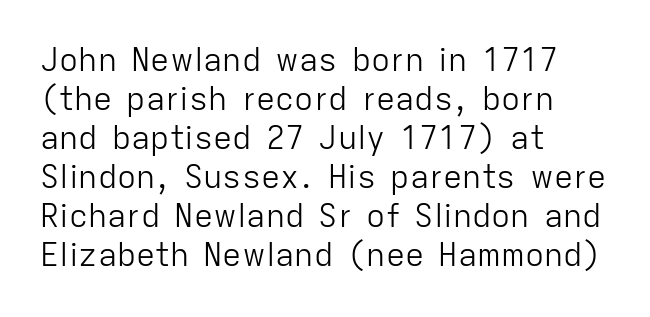
Descenders are the only things crossing below the line. Honestly, the letter spacing is just normal — you wouldn't notice it. The axis of the letterforms is exactly vertical. A light-to-regular cut is what we see here. Proportional: the letters do not fall into vertical columns.
